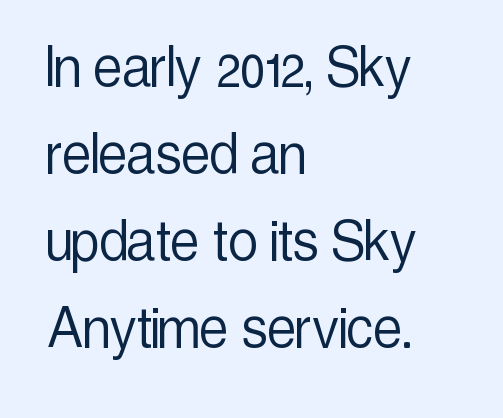
Looks like regular typesetting: each glyph gets only the width it needs. Compared with typical body copy, the letter spacing here is the same. Is there much room between lines? A standard amount, neither cramped nor airy. Notice how the stems are strictly vertical — no italics here.
